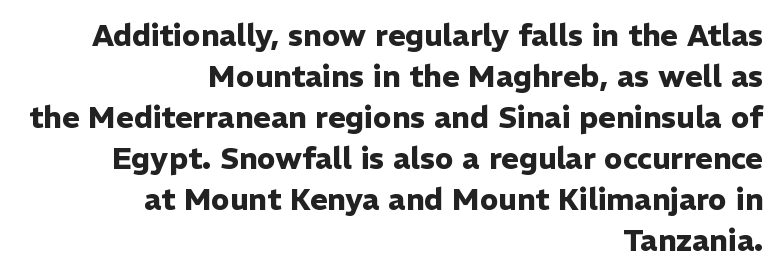
The type family on display is of the sans-serif kind. Letter spacing: default. A roman cut, with each character standing at attention. Check under the words: just untouched page.
